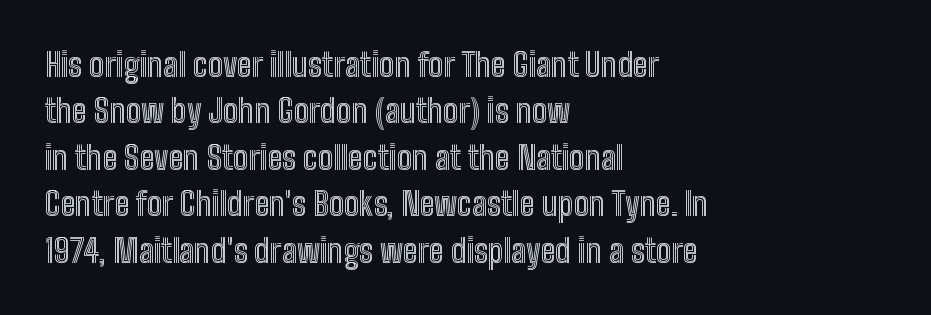
The letters advance in unequal steps, a hallmark of proportional type. The letters sit at their default tracking, neither squeezed nor spread. Alignment: flush left. The lines sit at an ordinary, default distance from one another. The strip under each line holds only bare page.
